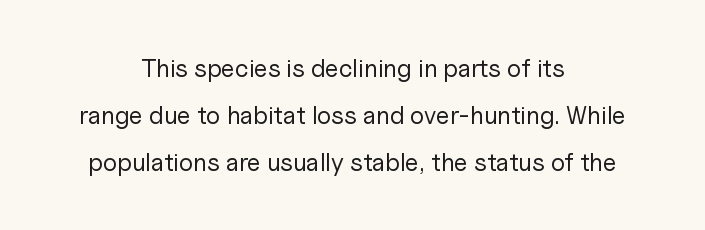
{"italic": "no", "bold": "no", "underline": "no", "align": "center", "line_spacing_ratio": 1.89, "letter_spacing": "normal", "letter_spacing_em": 0.0, "glyph_px": 25}
